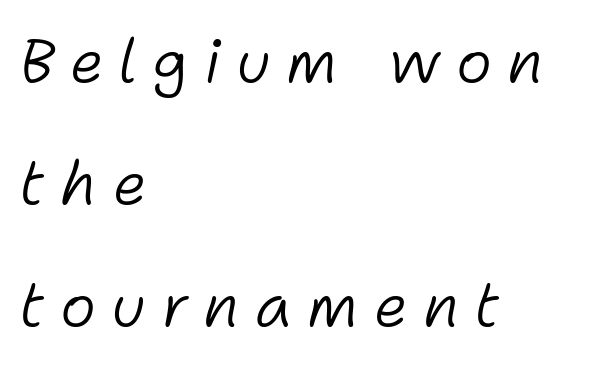
{"italic": "yes", "lean": "right", "slant_degrees": 11, "bold": "no", "weight": "light", "width": "normal", "stroke_contrast": "low", "x_height": "medium", "monospaced": "no", "underline": "no", "align": "left", "line_spacing": "loose", "line_spacing_ratio": 2.0, "letter_spacing": "wide", "letter_spacing_em": 0.25, "glyph_px": 61}
